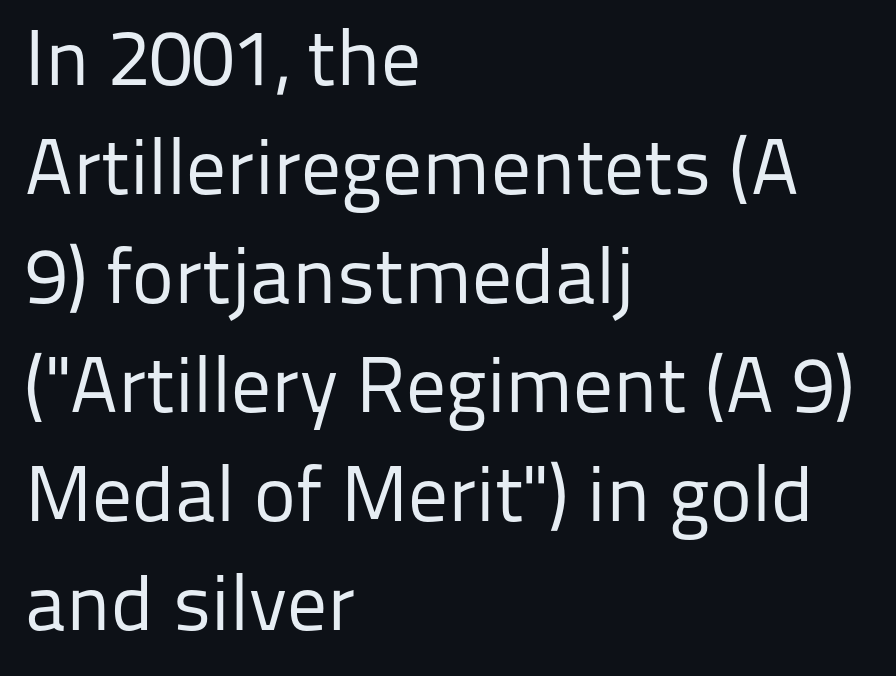
{"serif": "no", "italic": "no", "bold": "no", "weight": "regular", "width": "normal", "stroke_contrast": "low", "x_height": "medium", "monospaced": "no", "underline": "no", "align": "left", "line_spacing": "normal", "line_spacing_ratio": 1.38, "letter_spacing": "normal", "letter_spacing_em": 0.0, "glyph_px": 79}
